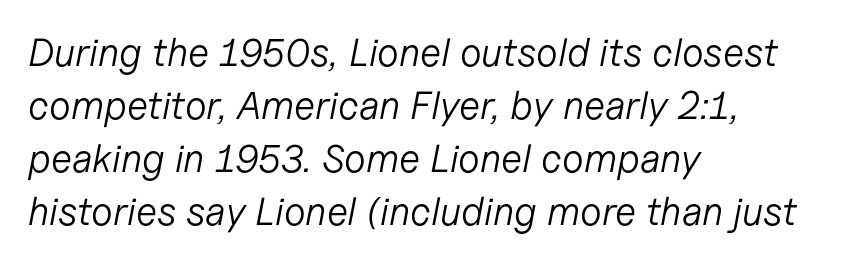
Q: Is the text bold? A: No.
Q: Is the text italic (slanted)? A: Yes, it leans right by about 11 degrees.
Q: Is the text underlined? A: No.
Q: How is the paragraph aligned? A: Left-aligned.
Q: Is the spacing between letters normal or unusually wide? A: Normal.
Q: Is the spacing between lines tight, normal or loose? A: Normal.
Q: Width (condensed, normal, or wide)? A: Normal.
Q: Stroke contrast? A: Low.
Q: x-height? A: Medium.
Q: Monospaced? A: No.
